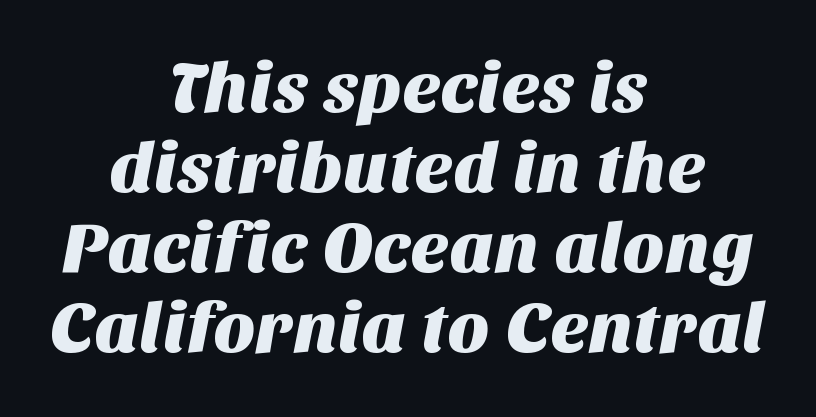
Q: Is the typeface a serif or a sans-serif typeface? A: Sans-serif.
Q: Is the text underlined? A: No.
Q: How is the paragraph aligned? A: Centered.
Q: Is the spacing between letters normal or unusually wide? A: Normal.
Q: Is the spacing between lines tight, normal or loose? A: Tight.
Q: Width (condensed, normal, or wide)? A: Normal.
Q: Stroke contrast? A: Medium.
Q: x-height? A: Large.
Q: Monospaced? A: No.
